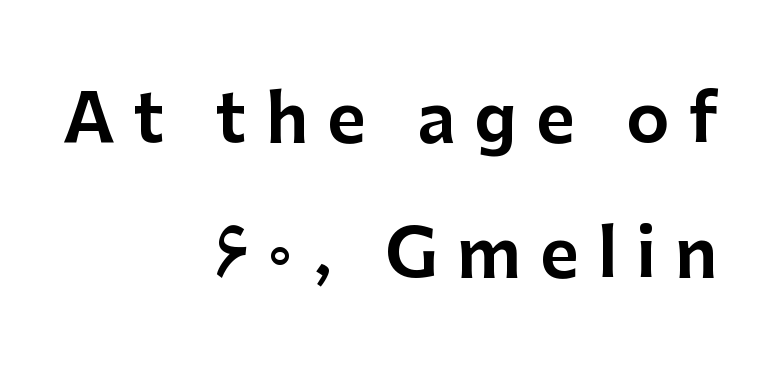
The passage shown is typed in a proportional face where columns would drift. Spacing between characters has been opened up far beyond the box default. Widely set lines give the paragraph a tall, airy silhouette. Any mark beneath the type? The region is blank. These lines stack with their right ends in a neat column.
